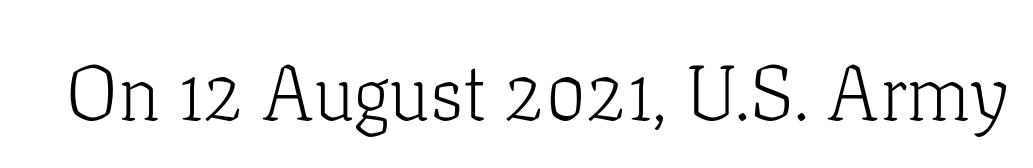
The image shows 77 px light serif type, upright; set normal letter spacing, not underlined; low stroke contrast and a medium x-height.
